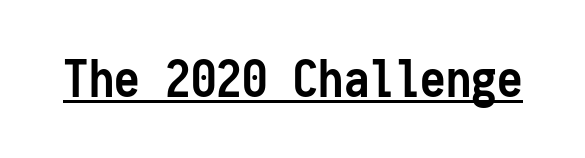
A continuous stroke trails under the words, as in a hyperlink. The line texture is even and compact thanks to regular tracking. Plenty of ink on the page — the face is bold. Serif or sans? Sans — the stroke terminals are bare. Rendered with straight, roman letterforms.
